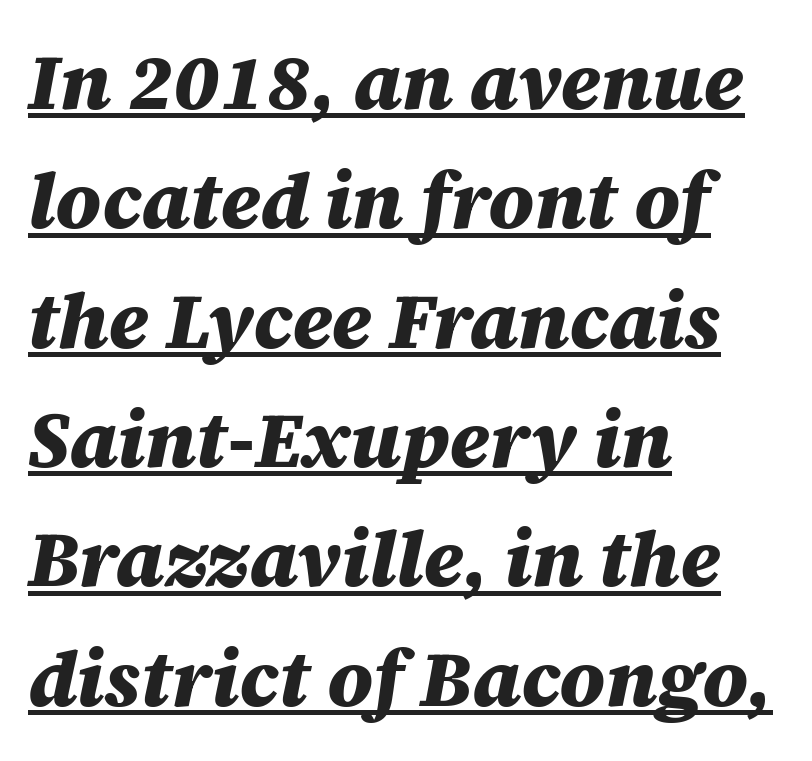
The image shows 78 px heavy type, italic (leaning right); set left-aligned, normal line spacing (1.53x), normal letter spacing, underlined; medium stroke contrast and a large x-height.
